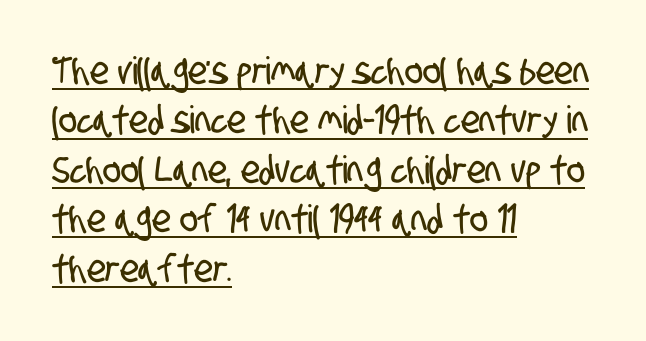
The image shows 38 px condensed sans-serif type; set left-aligned, normal line spacing (1.3x), normal letter spacing, underlined; low stroke contrast and a large x-height.
